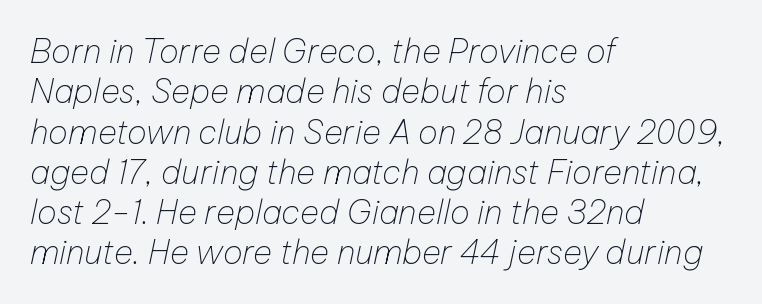
The image shows 33 px thin type, italic (leaning right); set left-aligned, line spacing 1.22x, normal letter spacing, not underlined; low stroke contrast and a medium x-height.
